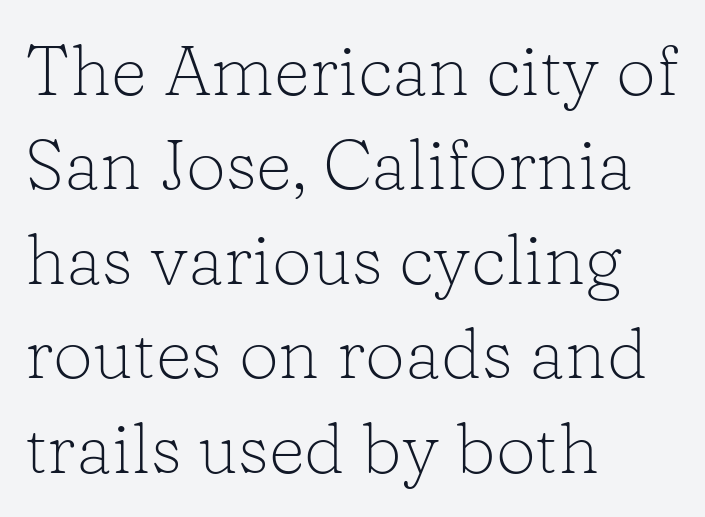
The zone under the glyphs is completely vacant. Is this a fixed-width face? No — the glyphs have proportional, varying widths. Stems here are at most as thick as an everyday book face. The rendering shows small feet on the letterforms — a serif design. Each new line begins a customary step beneath the previous one.
